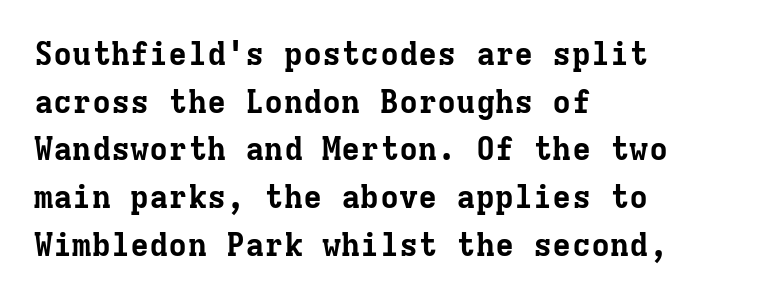
Q: Is the text bold? A: Yes.
Q: Is the text italic (slanted)? A: No, it is upright.
Q: Is the typeface a serif or a sans-serif typeface? A: Serif.
Q: Is the text underlined? A: No.
Q: How is the paragraph aligned? A: Left-aligned.
Q: Is the spacing between letters normal or unusually wide? A: Normal.
Q: Is the spacing between lines tight, normal or loose? A: Normal.
Q: Width (condensed, normal, or wide)? A: Normal.
Q: Stroke contrast? A: Low.
Q: x-height? A: Medium.
Q: Monospaced? A: Yes.
